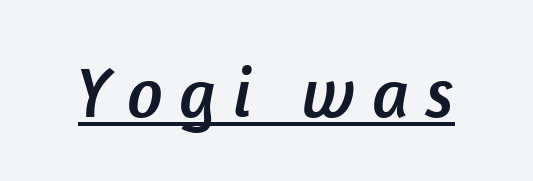
{"serif": "no", "width": "normal", "stroke_contrast": "low", "x_height": "medium", "monospaced": "no", "underline": "yes", "letter_spacing": "wide", "letter_spacing_em": 0.23, "glyph_px": 71}
